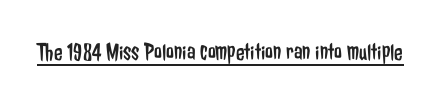
{"italic": "no", "bold": "no", "underline": "yes", "letter_spacing": "normal", "letter_spacing_em": 0.0, "glyph_px": 25}
